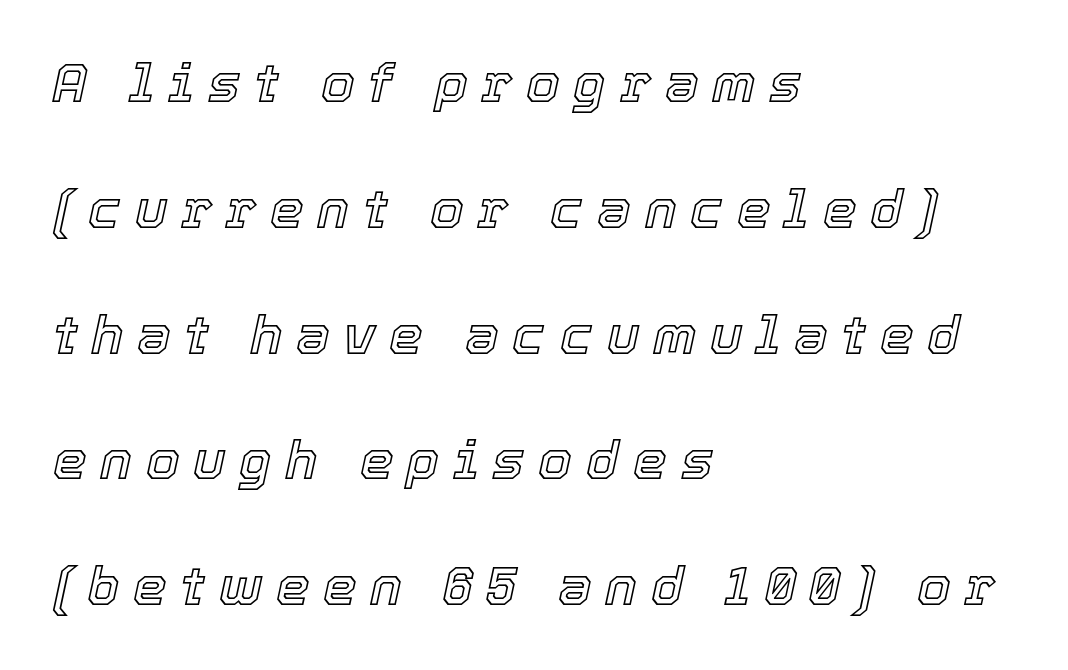
Q: Is the text italic (slanted)? A: Yes, it leans right by about 12 degrees.
Q: Is the text underlined? A: No.
Q: How is the paragraph aligned? A: Left-aligned.
Q: Is the spacing between letters normal or unusually wide? A: Unusually wide.
Q: Is the spacing between lines tight, normal or loose? A: Loose.
Q: Width (condensed, normal, or wide)? A: Normal.
Q: x-height? A: Medium.
Q: Monospaced? A: No.
